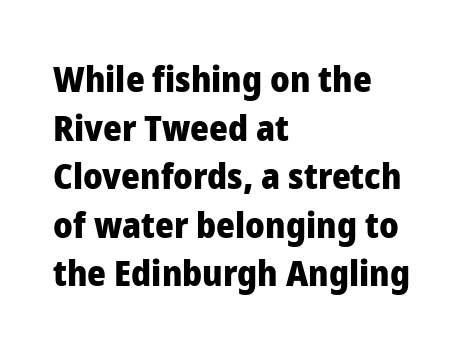
Think of a printed novel: that variable character pitch is what you see here. The lines in this sample share a left origin and differ only in where they stop. Does the weight exceed regular? Yes, all the way to bold. The font's upright variant was chosen for this text. Each row of text sits above clean, open space.
